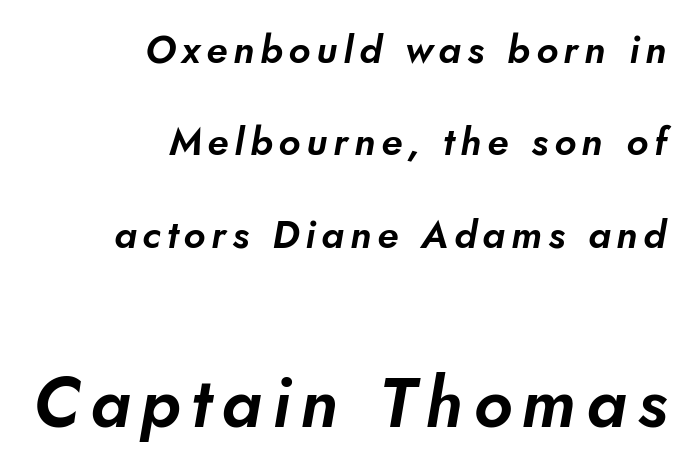
{"serif": "no", "width": "normal", "stroke_contrast": "low", "x_height": "small", "monospaced": "no", "underline": "no", "align": "right", "line_spacing": "loose", "line_spacing_ratio": 2.37, "larger_block": "second", "size_ratio": 1.77, "glyph_px": 69}
